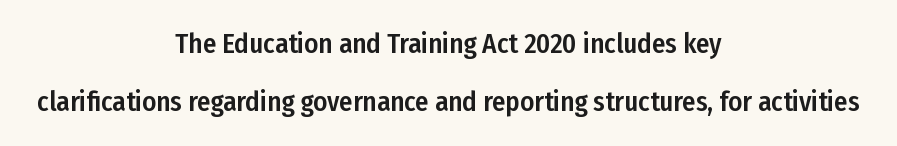
Q: Is the text italic (slanted)? A: No, it is upright.
Q: Is the text underlined? A: No.
Q: How is the paragraph aligned? A: Centered.
Q: Is the spacing between letters normal or unusually wide? A: Normal.
Q: Is the spacing between lines tight, normal or loose? A: Loose.
